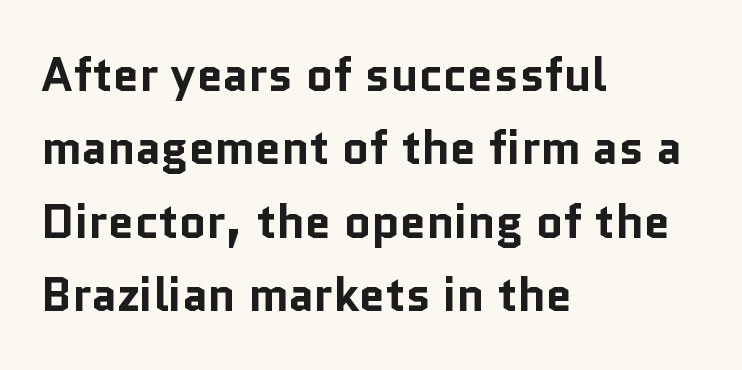
{"serif": "no", "italic": "no", "bold": "yes", "weight": "bold", "width": "normal", "stroke_contrast": "low", "x_height": "medium", "monospaced": "no", "underline": "no", "align": "left", "line_spacing": "normal", "line_spacing_ratio": 1.56, "letter_spacing": "normal", "letter_spacing_em": 0.0, "glyph_px": 47}
